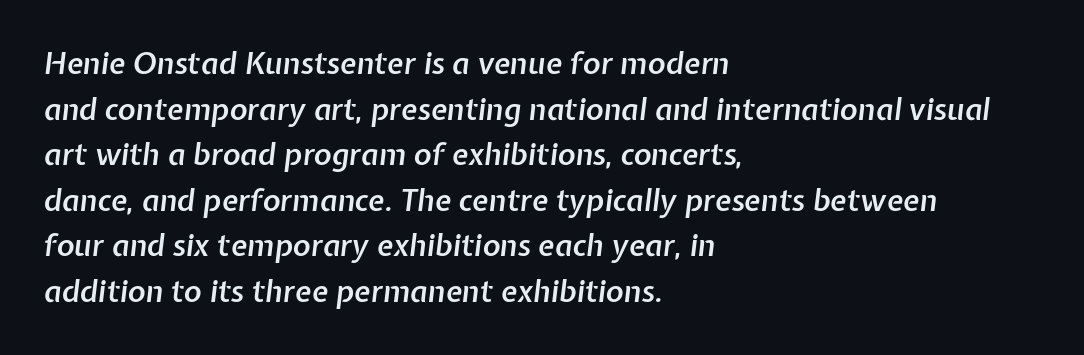
The image shows 30 px semibold type, italic (leaning right); set left-aligned, normal line spacing (1.52x), normal letter spacing, not underlined; low stroke contrast and a medium x-height.
